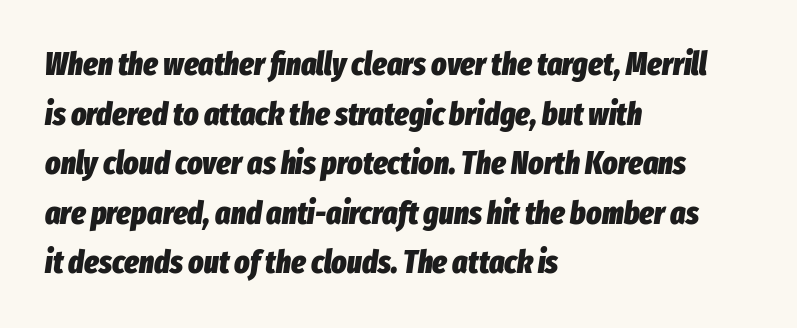
Q: Is the text bold? A: Yes.
Q: Is the text italic (slanted)? A: Yes, it leans right by about 8 degrees.
Q: Is the text underlined? A: No.
Q: How is the paragraph aligned? A: Left-aligned.
Q: Is the spacing between letters normal or unusually wide? A: Normal.
Q: Is the spacing between lines tight, normal or loose? A: Normal.
Q: Width (condensed, normal, or wide)? A: Condensed.
Q: Stroke contrast? A: Low.
Q: x-height? A: Medium.
Q: Monospaced? A: No.
